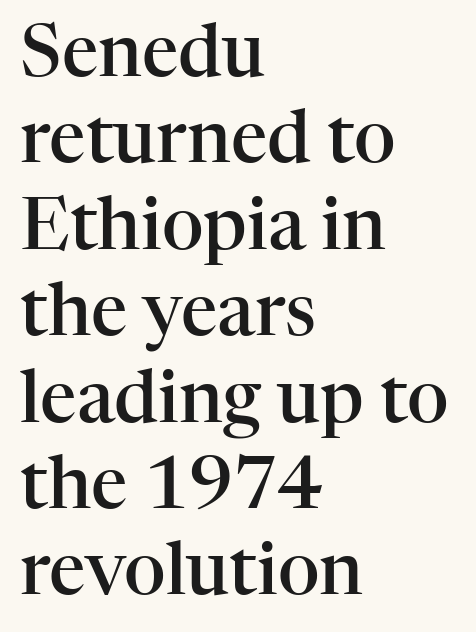
The passage is arranged the way most books set body copy — flush left. Plain, unruled lines of type. The letters carry serifs — small finishing strokes at the ends of their stems. What stands out about the letter spacing? Nothing — it is the standard amount. The letters are semibold — heavier than regular but short of a full bold. The type sits square on the baseline with zero lean.
